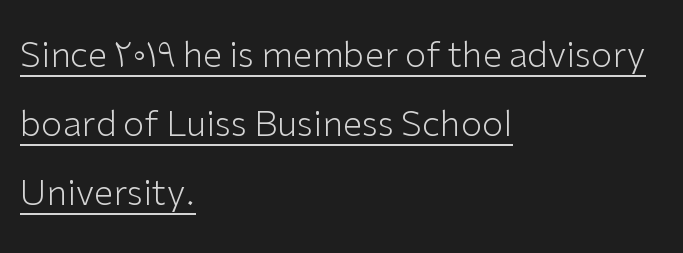
Q: Is the text bold? A: No.
Q: Is the text italic (slanted)? A: No, it is upright.
Q: Is the typeface a serif or a sans-serif typeface? A: Sans-serif.
Q: Is the text underlined? A: Yes.
Q: How is the paragraph aligned? A: Left-aligned.
Q: Is the spacing between letters normal or unusually wide? A: Normal.
Q: Is the spacing between lines tight, normal or loose? A: Loose.
Q: Width (condensed, normal, or wide)? A: Normal.
Q: Stroke contrast? A: Low.
Q: x-height? A: Medium.
Q: Monospaced? A: No.
